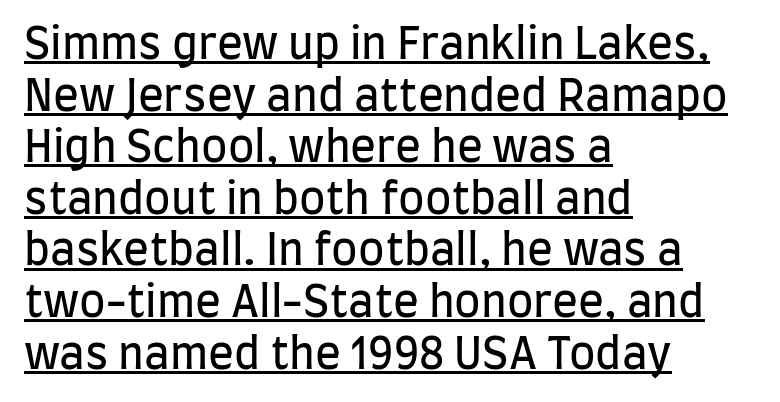
Spacing verdict: proportional, widths tailored to each character. The letters sit at their default tracking, neither squeezed nor spread. Does the type have serifs? No, each stem ends abruptly. Letters have the restrained weight of plain body copy at most. Style check: upright.
